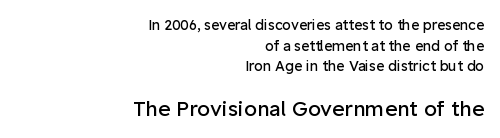
{"italic": "no", "bold": "no", "underline": "no", "align": "right", "line_spacing": "normal", "line_spacing_ratio": 1.48, "letter_spacing": "normal", "letter_spacing_em": 0.0, "larger_block": "second", "size_ratio": 1.5, "glyph_px": 21}
